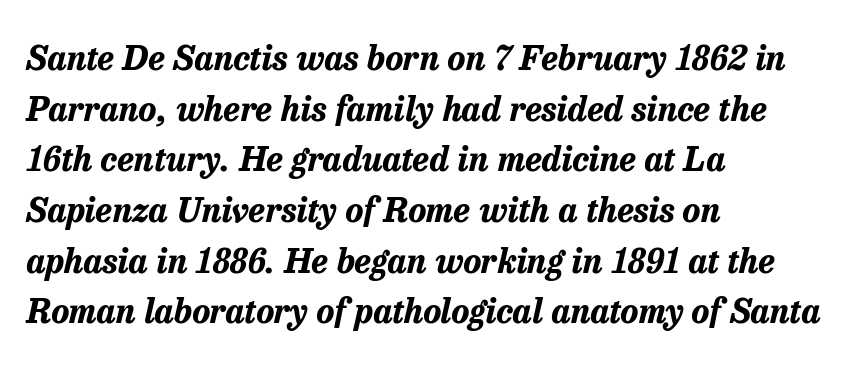
The image shows 34 px bold type, italic (leaning right); set left-aligned, normal line spacing (1.49x), normal letter spacing, not underlined; low stroke contrast and a medium x-height.
